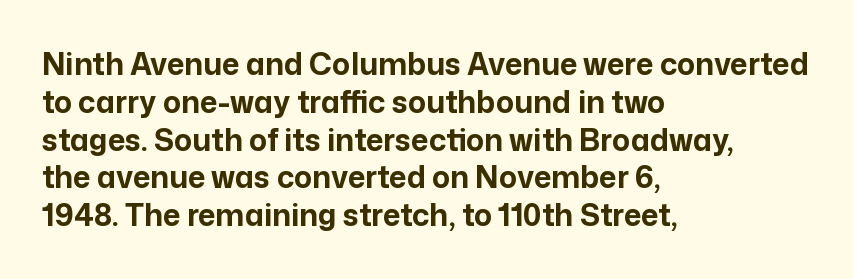
The image shows 30 px bold sans-serif type, upright; set left-aligned, normal line spacing (1.26x), normal letter spacing, not underlined; low stroke contrast and a medium x-height.
